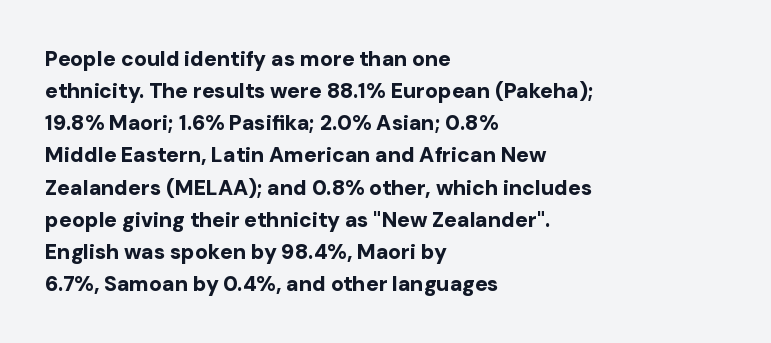
The image shows 21 px bold type, upright; set left-aligned, normal line spacing (1.53x), normal letter spacing, not underlined.
